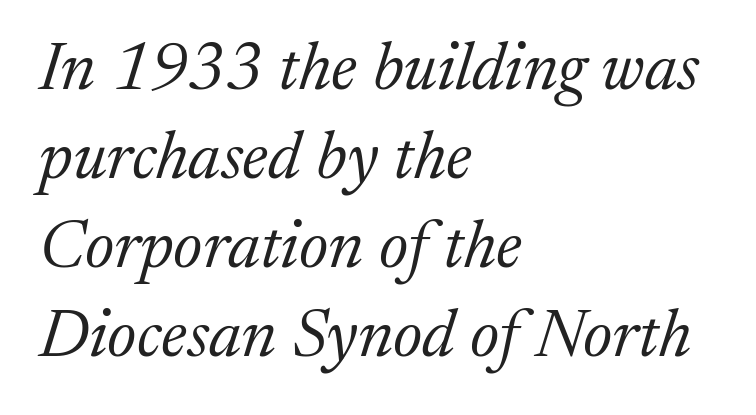
Weight class: somewhere from thin through regular. The type family on display is of the serif kind. Quick note: interline space is typical. Students, note that the glyphs here touch the page at normal intervals.
